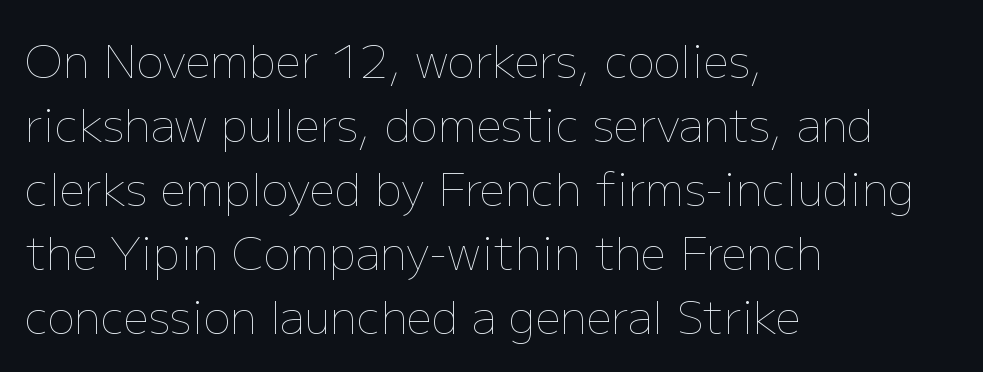
The image shows 45 px thin type, upright; set left-aligned, normal line spacing (1.42x), normal letter spacing, not underlined; low stroke contrast and a medium x-height.
